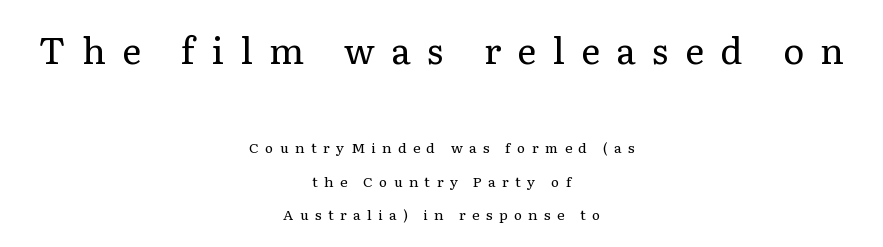
Q: Is the text bold? A: No.
Q: Is the text italic (slanted)? A: No, it is upright.
Q: Is the typeface a serif or a sans-serif typeface? A: Serif.
Q: Is the text underlined? A: No.
Q: How is the paragraph aligned? A: Centered.
Q: Is the spacing between letters normal or unusually wide? A: Unusually wide.
Q: Is the spacing between lines tight, normal or loose? A: Loose.
Q: Which block of text is set in a larger size, the first (top) or the second (bottom)? A: The first (top) one.
Q: Width (condensed, normal, or wide)? A: Normal.
Q: Stroke contrast? A: Low.
Q: x-height? A: Medium.
Q: Monospaced? A: No.
